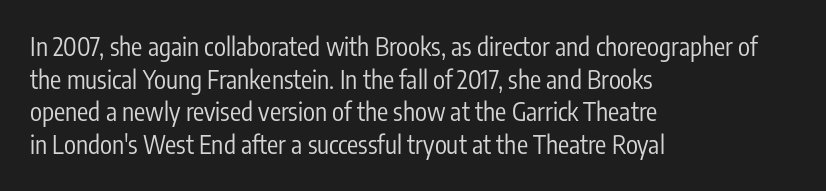
{"italic": "no", "bold": "no", "underline": "no", "align": "left", "line_spacing": "normal", "line_spacing_ratio": 1.31, "letter_spacing": "normal", "letter_spacing_em": 0.0, "glyph_px": 25}
